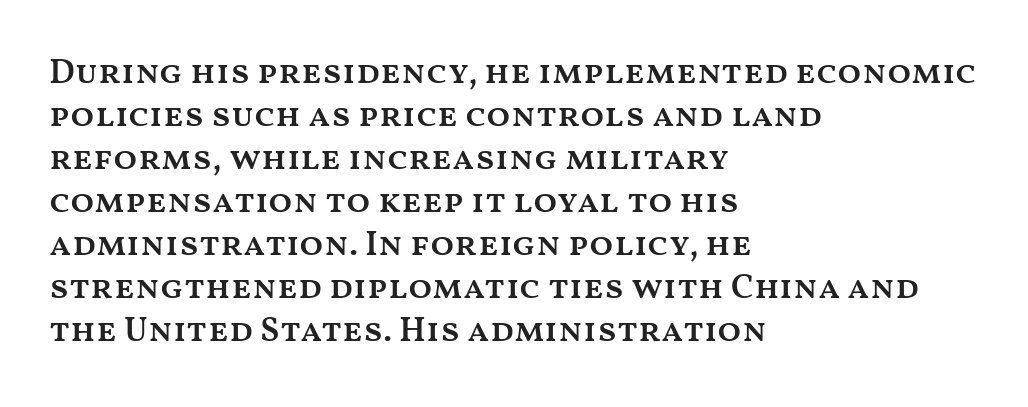
These words are printed semibold, heavier than regular yet not bold. All the whitespace from short lines collects on the right. This is roman type, the default non-slanted kind. The passage shown is typed in a proportional face where columns would drift. This sample uses plain, unmodified letter spacing. Nobody drew a line under any word here.
